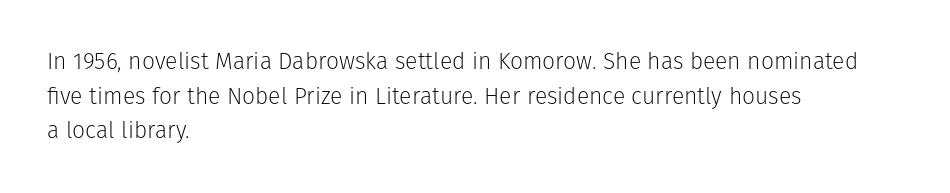
Vertical strokes here are truly vertical. Is the block centered? No — it sits flush against the left margin. Standard letterfit; no display-style spreading of the glyphs. This is not heavy type; no bold has been used.
